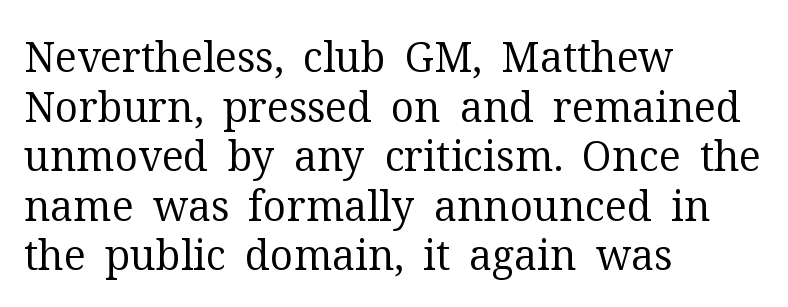
The image shows 41 px regular-weight serif type, upright; set left-aligned, line spacing 1.21x, normal letter spacing, not underlined; medium stroke contrast and a medium x-height.
